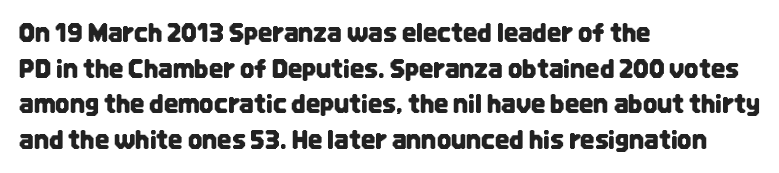
Glyph-to-glyph distance matches everyday printed text. The baseline area is clear. These lines are set flush left with a ragged right edge. Designer's note — italics off, roman on. The rendering uses a moderate line-height, typical for paragraphs.
